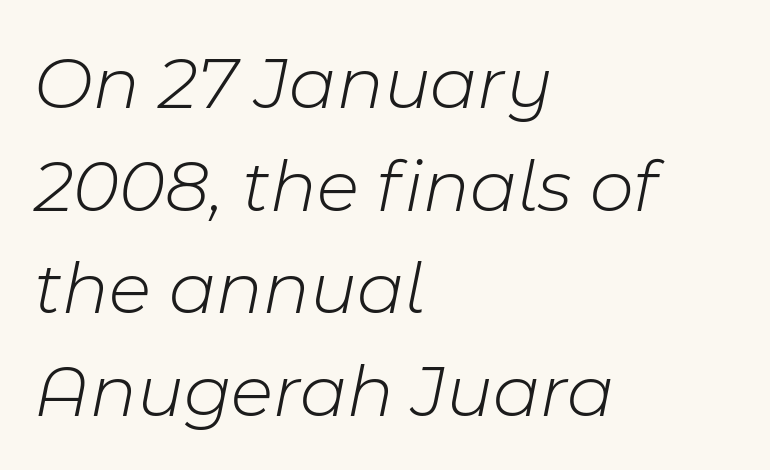
Q: Is the text bold? A: No.
Q: Is the text italic (slanted)? A: Yes, it leans right by about 11 degrees.
Q: Is the text underlined? A: No.
Q: How is the paragraph aligned? A: Left-aligned.
Q: Is the spacing between letters normal or unusually wide? A: Normal.
Q: Is the spacing between lines tight, normal or loose? A: Normal.
Q: Width (condensed, normal, or wide)? A: Normal.
Q: Stroke contrast? A: Low.
Q: x-height? A: Medium.
Q: Monospaced? A: No.
